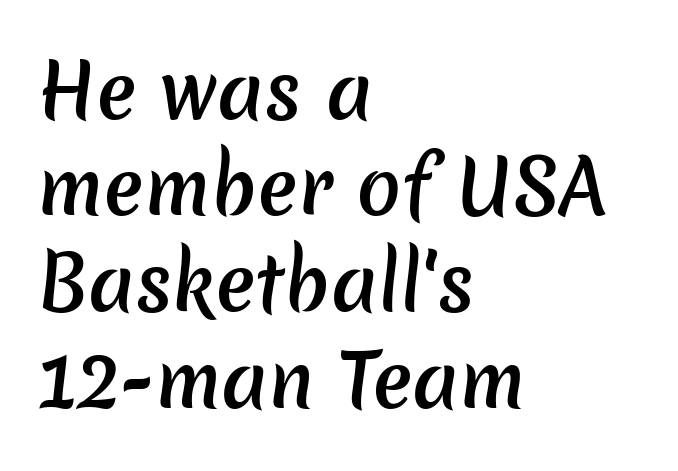
Q: Is the text bold? A: Semi-bold.
Q: Is the typeface a serif or a sans-serif typeface? A: Sans-serif.
Q: Is the text underlined? A: No.
Q: How is the paragraph aligned? A: Left-aligned.
Q: Is the spacing between letters normal or unusually wide? A: Normal.
Q: Is the spacing between lines tight, normal or loose? A: Normal.
Q: Width (condensed, normal, or wide)? A: Normal.
Q: Stroke contrast? A: Low.
Q: x-height? A: Medium.
Q: Monospaced? A: No.
